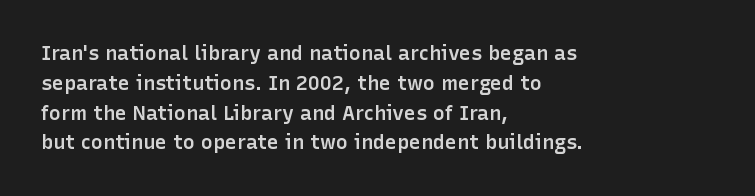
If you measured baseline to baseline, you'd find a middling distance. Summary of weight: moderately heavy, a semibold. Tracking value appears to be zero — textbook default spacing. Underline: absent. Style check: upright.
